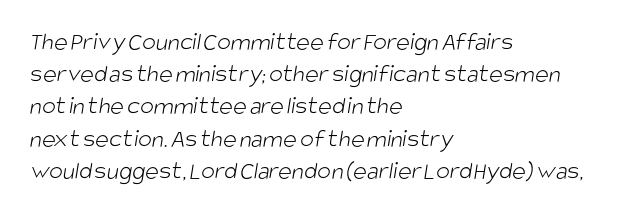
{"bold": "no", "underline": "no", "align": "left", "line_spacing_ratio": 1.24, "letter_spacing": "normal", "letter_spacing_em": 0.0, "glyph_px": 26}
